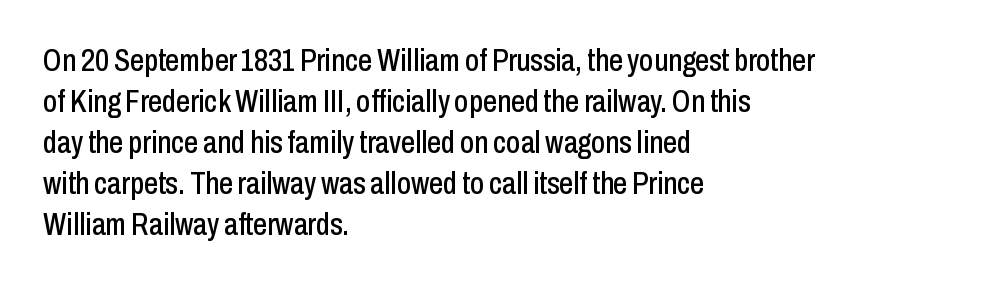
{"serif": "no", "italic": "no", "width": "condensed", "stroke_contrast": "low", "x_height": "medium", "monospaced": "no", "underline": "no", "align": "left", "line_spacing": "normal", "line_spacing_ratio": 1.32, "letter_spacing": "normal", "letter_spacing_em": 0.0, "glyph_px": 31}
